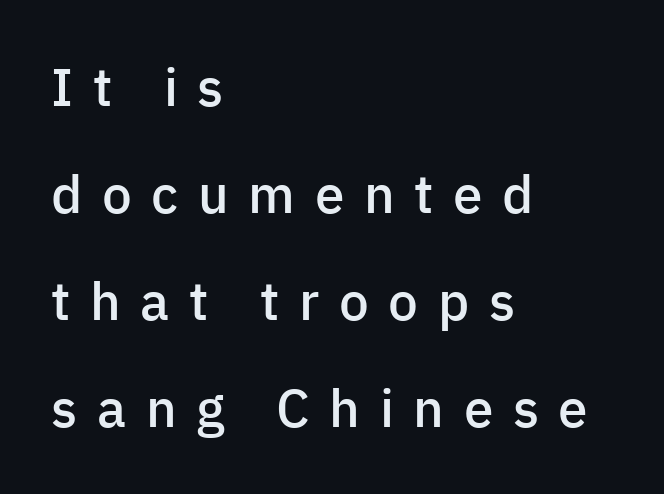
Q: Is the text bold? A: Semi-bold.
Q: Is the text italic (slanted)? A: No, it is upright.
Q: Is the typeface a serif or a sans-serif typeface? A: Sans-serif.
Q: Is the text underlined? A: No.
Q: How is the paragraph aligned? A: Left-aligned.
Q: Is the spacing between letters normal or unusually wide? A: Unusually wide.
Q: Is the spacing between lines tight, normal or loose? A: Loose.
Q: Width (condensed, normal, or wide)? A: Normal.
Q: Stroke contrast? A: Low.
Q: x-height? A: Medium.
Q: Monospaced? A: No.
